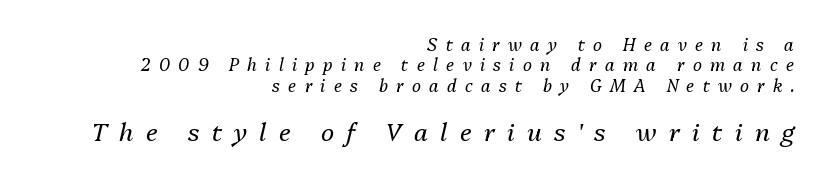
Q: Is the text bold? A: No.
Q: Is the text italic (slanted)? A: Yes, it leans right by about 13 degrees.
Q: Is the text underlined? A: No.
Q: How is the paragraph aligned? A: Right-aligned.
Q: Is the spacing between letters normal or unusually wide? A: Unusually wide.
Q: Which block of text is set in a larger size, the first (top) or the second (bottom)? A: The second (bottom) one.
